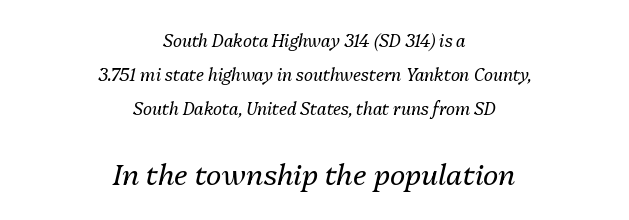
The image shows 29 px regular-weight type, italic (leaning right); set centered, loose line spacing (1.99x), normal letter spacing, not underlined; the second (bottom) block is 1.71x larger; medium stroke contrast and a medium x-height.
